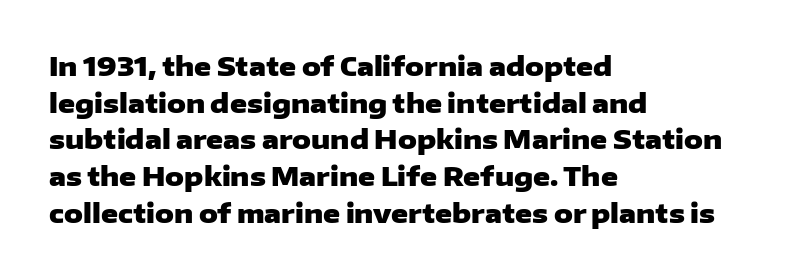
Caption: multi-line text, flush left, ragged right. Look at the tracking — it's just the regular setting, nothing added. Upright lettering throughout. The passage shown is emphatically bold. The passage shown is not underscored anywhere.
